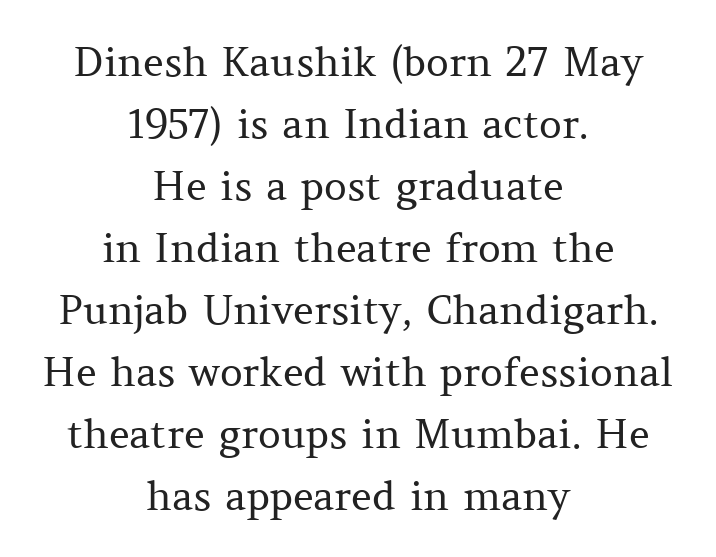
{"serif": "yes", "italic": "no", "bold": "no", "weight": "regular", "width": "normal", "stroke_contrast": "medium", "x_height": "medium", "monospaced": "no", "underline": "no", "align": "center", "line_spacing": "normal", "line_spacing_ratio": 1.55, "letter_spacing": "normal", "letter_spacing_em": 0.0, "glyph_px": 40}
